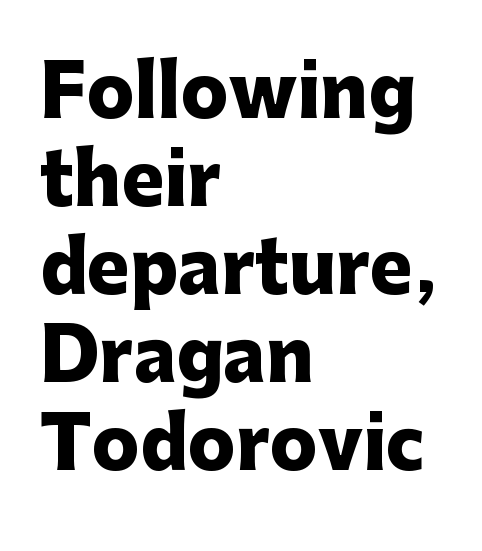
Rendered with straight, roman letterforms. One-word summary of the alignment: left. Inter-character spacing is left at the font's built-in metrics. Chunky letters — that's bold for sure. The space beneath each line is pristine and unruled.
